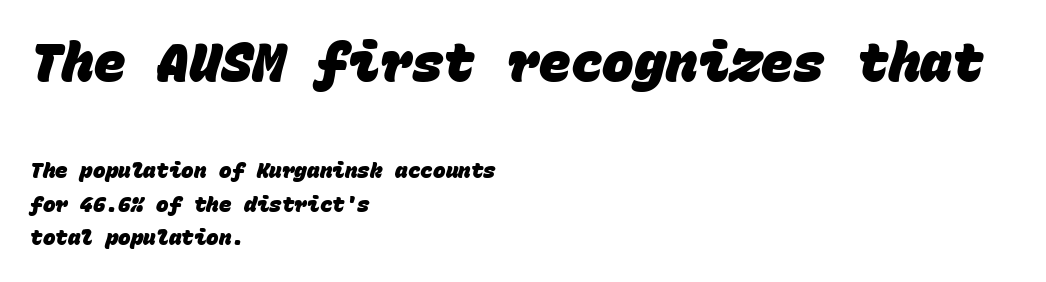
Q: Is the text bold? A: Yes.
Q: Is the typeface a serif or a sans-serif typeface? A: Sans-serif.
Q: Is the text underlined? A: No.
Q: How is the paragraph aligned? A: Left-aligned.
Q: Is the spacing between letters normal or unusually wide? A: Normal.
Q: Is the spacing between lines tight, normal or loose? A: Normal.
Q: Which block of text is set in a larger size, the first (top) or the second (bottom)? A: The first (top) one.
Q: Width (condensed, normal, or wide)? A: Normal.
Q: Stroke contrast? A: Low.
Q: x-height? A: Large.
Q: Monospaced? A: Yes.
